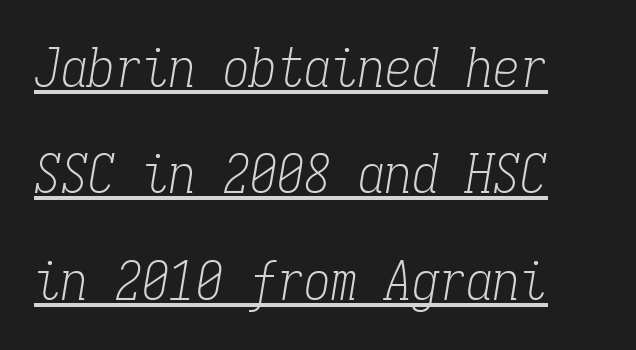
Q: Is the text bold? A: No.
Q: Is the text italic (slanted)? A: Yes, it leans right by about 9 degrees.
Q: Is the typeface a serif or a sans-serif typeface? A: Serif.
Q: Is the text underlined? A: Yes.
Q: Is the spacing between letters normal or unusually wide? A: Normal.
Q: Is the spacing between lines tight, normal or loose? A: Loose.
Q: Width (condensed, normal, or wide)? A: Condensed.
Q: Stroke contrast? A: Low.
Q: x-height? A: Medium.
Q: Monospaced? A: Yes.
